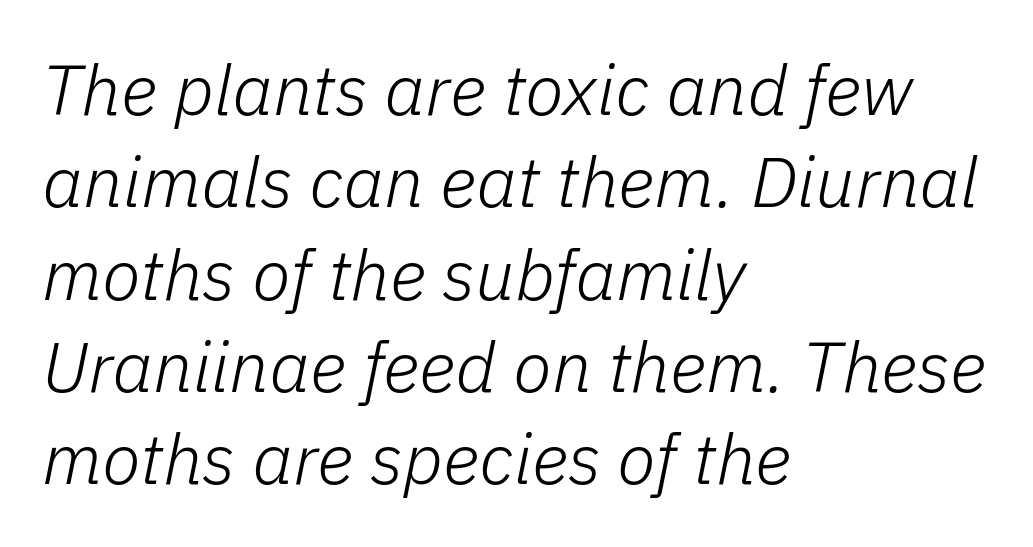
The image shows 71 px light type, italic (leaning right); set left-aligned, normal line spacing (1.3x), normal letter spacing, not underlined; low stroke contrast and a medium x-height.
